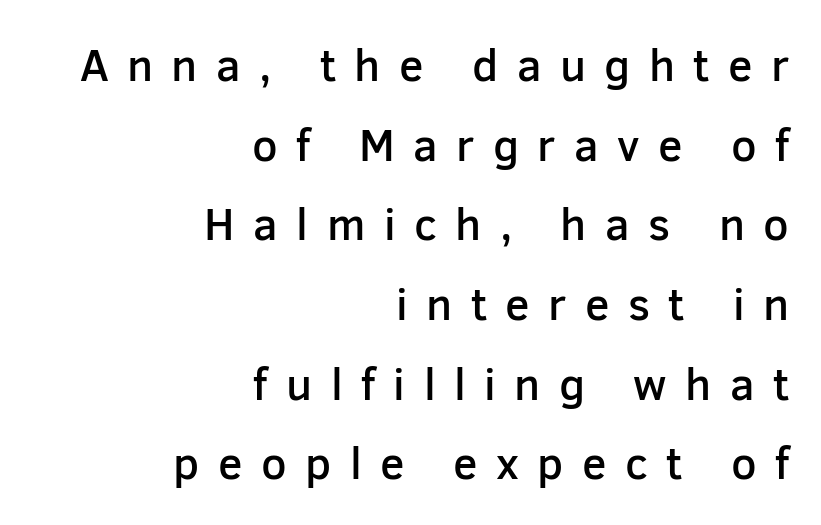
The image shows 45 px semibold sans-serif type, upright; set right-aligned, line spacing 1.77x, unusually wide letter spacing (+0.41 em), not underlined; low stroke contrast and a medium x-height.
